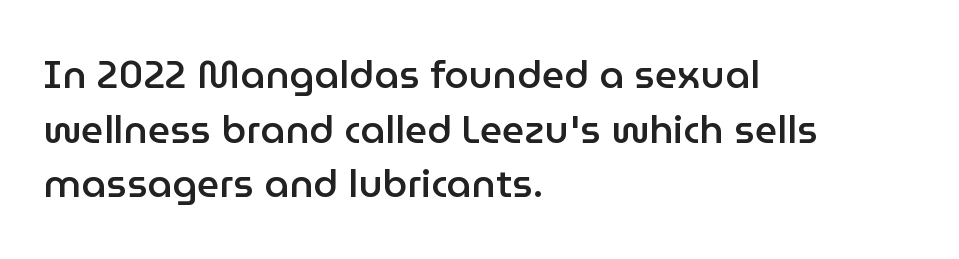
Q: Is the text bold? A: Semi-bold.
Q: Is the text italic (slanted)? A: No, it is upright.
Q: Is the typeface a serif or a sans-serif typeface? A: Sans-serif.
Q: Is the text underlined? A: No.
Q: How is the paragraph aligned? A: Left-aligned.
Q: Is the spacing between letters normal or unusually wide? A: Normal.
Q: Is the spacing between lines tight, normal or loose? A: Normal.
Q: Width (condensed, normal, or wide)? A: Normal.
Q: Stroke contrast? A: Low.
Q: x-height? A: Medium.
Q: Monospaced? A: No.
